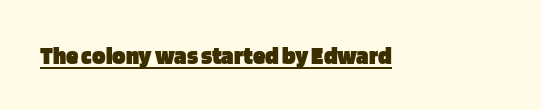
The image shows 25 px bold type, upright; set normal letter spacing, underlined.
